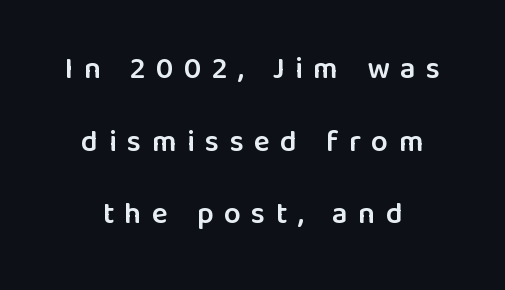
{"serif": "no", "italic": "no", "bold": "semi", "weight": "semibold", "width": "normal", "stroke_contrast": "low", "x_height": "medium", "monospaced": "no", "underline": "no", "align": "center", "line_spacing": "loose", "line_spacing_ratio": 2.42, "letter_spacing": "wide", "letter_spacing_em": 0.35, "glyph_px": 30}
